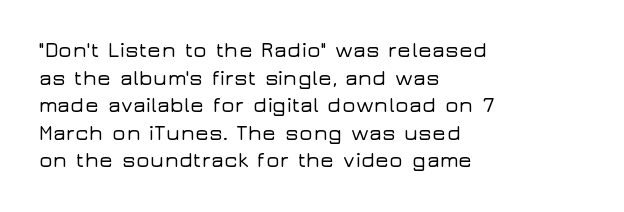
{"italic": "no", "underline": "no", "align": "left", "line_spacing": "normal", "line_spacing_ratio": 1.31, "letter_spacing": "normal", "letter_spacing_em": 0.0, "glyph_px": 21}
